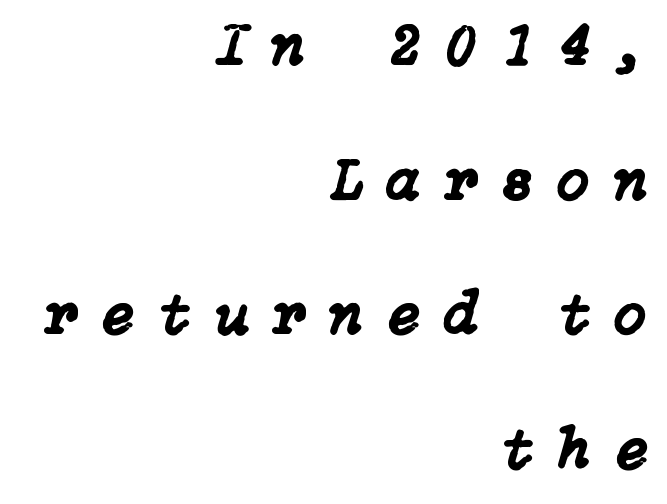
Reading down the block, your eye finds every line finishing at a fixed right position. Rows of type keep a wide berth in the vertical direction. Compared with ordinary roman type, these characters are visibly tilted. Honestly, the letter spacing is so wide it's the main thing you notice. Check under the words: just untouched page.
